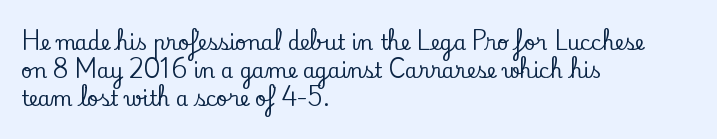
Quick note: interline space is typical. Layout note: lines flush left. The tracking reads as untouched default to a designer's eye. The passage shown is not underscored anywhere. The type sits square on the baseline with zero lean.
